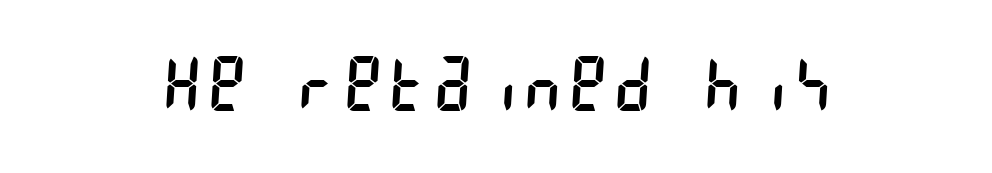
Notice how the passage keeps no hard edge, just a central spine. The glyphs are unaccompanied by any horizontal stroke below them. Heft: none added — not bold. Are there feet on the stems? There aren't — it's a sans.
